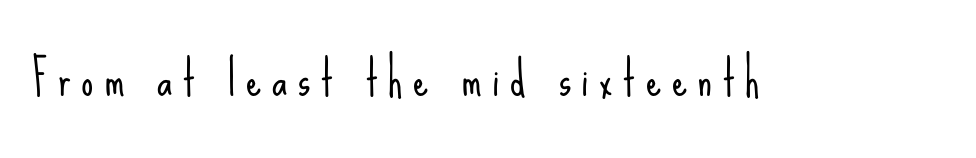
{"serif": "no", "italic": "no", "bold": "no", "weight": "light", "width": "condensed", "stroke_contrast": "low", "x_height": "small", "monospaced": "no", "underline": "no", "letter_spacing": "wide", "letter_spacing_em": 0.22, "glyph_px": 48}
